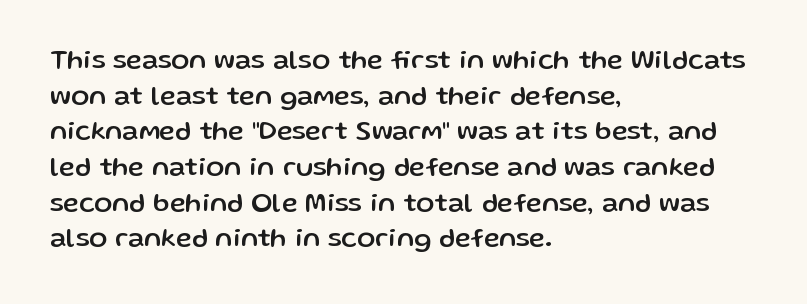
The image shows 27 px text type, upright; set left-aligned, normal line spacing (1.32x), normal letter spacing, not underlined.
